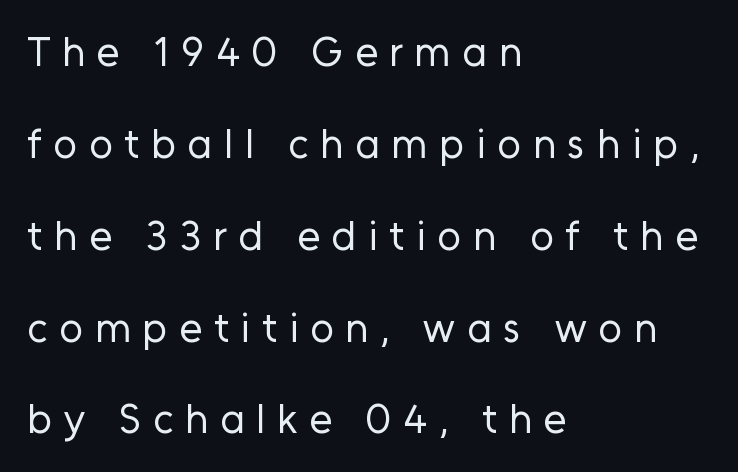
The passage shown is typed in a proportional face where columns would drift. Nope, no serifs anywhere on these letters. Beneath every word, the page is bare. Do the letters lean? They stand straight. Tracking here is generous; glyphs stand well apart from one another. Leading is clearly above the norm, producing a sparse column.
